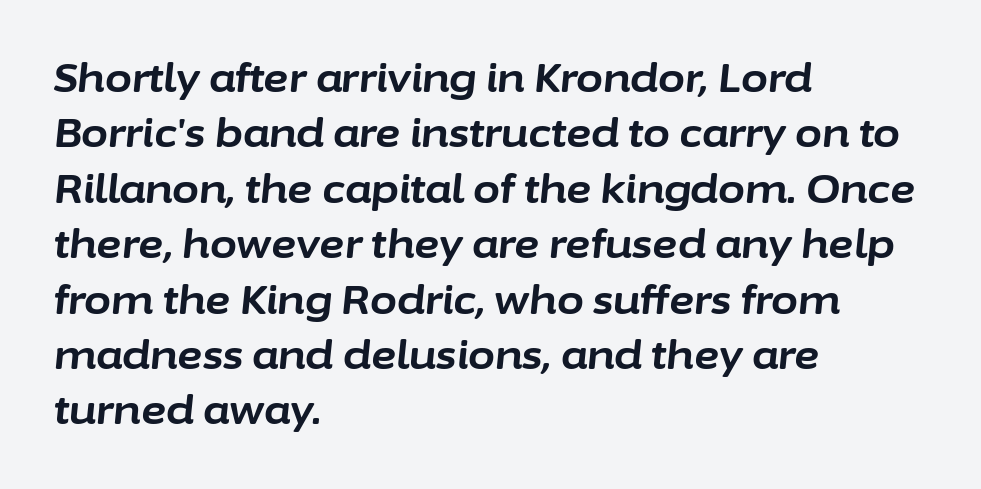
No extra tracking has been applied to these lines. The passage is arranged the way most books set body copy — flush left. The face used here is proportionally spaced, like ordinary book or web type. Check under the words: just untouched page.
